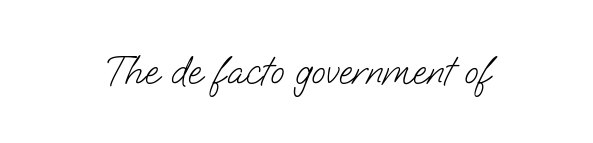
Q: Is the text bold? A: No.
Q: Is the typeface a serif or a sans-serif typeface? A: Sans-serif.
Q: Is the text underlined? A: No.
Q: Is the spacing between letters normal or unusually wide? A: Normal.
Q: Width (condensed, normal, or wide)? A: Normal.
Q: Stroke contrast? A: Low.
Q: x-height? A: Small.
Q: Monospaced? A: No.
